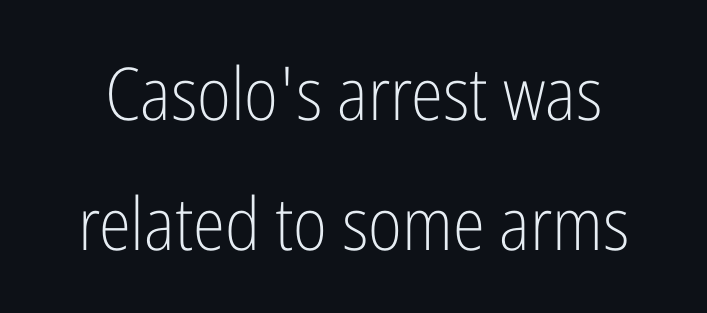
Q: Is the text bold? A: No.
Q: Is the text italic (slanted)? A: No, it is upright.
Q: Is the typeface a serif or a sans-serif typeface? A: Sans-serif.
Q: Is the text underlined? A: No.
Q: Is the spacing between letters normal or unusually wide? A: Normal.
Q: Width (condensed, normal, or wide)? A: Condensed.
Q: Stroke contrast? A: Low.
Q: x-height? A: Medium.
Q: Monospaced? A: No.
